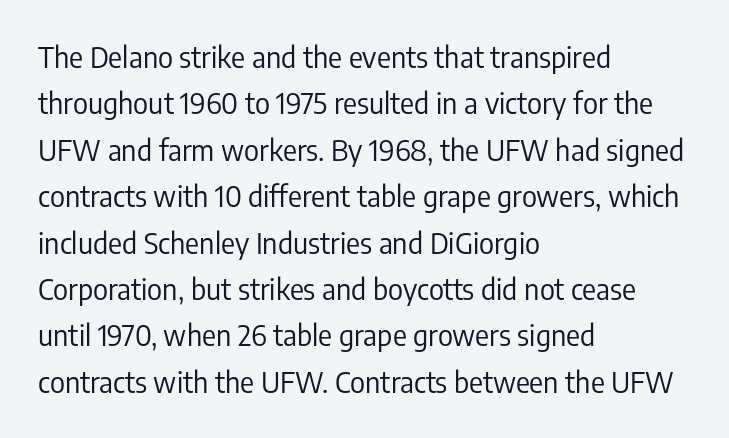
Q: Is the text bold? A: No.
Q: Is the text italic (slanted)? A: No, it is upright.
Q: Is the typeface a serif or a sans-serif typeface? A: Sans-serif.
Q: Is the text underlined? A: No.
Q: How is the paragraph aligned? A: Left-aligned.
Q: Is the spacing between letters normal or unusually wide? A: Normal.
Q: Is the spacing between lines tight, normal or loose? A: Normal.
Q: Width (condensed, normal, or wide)? A: Condensed.
Q: Stroke contrast? A: Low.
Q: x-height? A: Medium.
Q: Monospaced? A: No.
